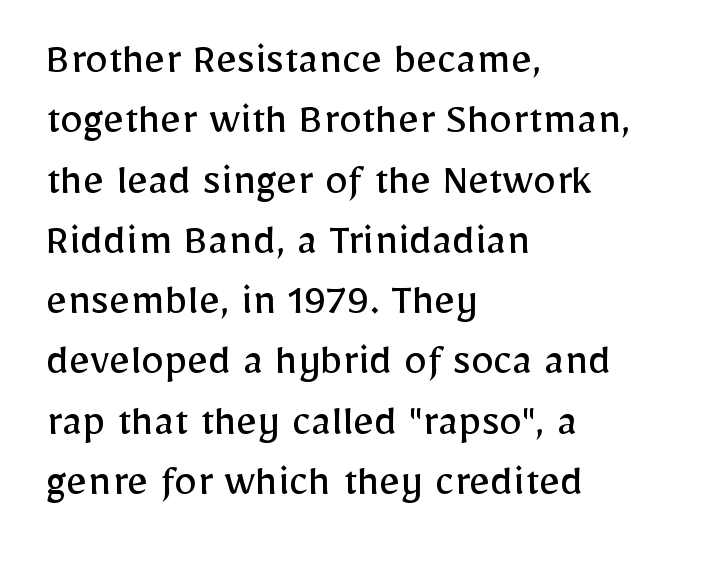
Only glyphs here, with clear space below each row. The lines in this sample share a left origin and differ only in where they stop. Designer's note — italics off, roman on. The rendering keeps characters at their native spacing. Think of a printed novel: that variable character pitch is what you see here. Notice how descenders clear the ascenders below comfortably — that's standard leading.
